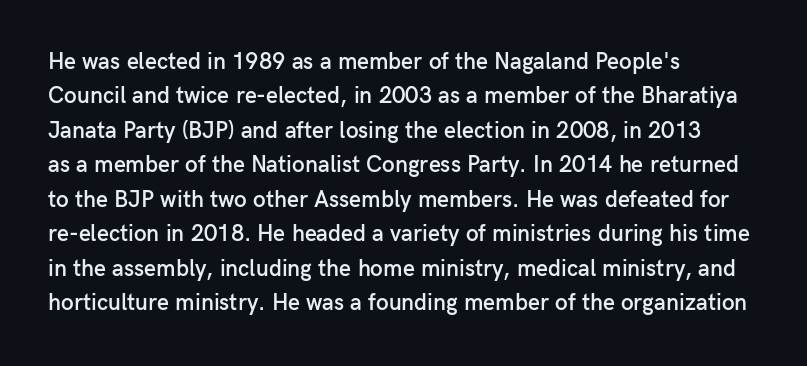
{"italic": "no", "bold": "semi", "underline": "no", "align": "left", "line_spacing": "normal", "line_spacing_ratio": 1.5, "letter_spacing": "normal", "letter_spacing_em": 0.0, "glyph_px": 23}
